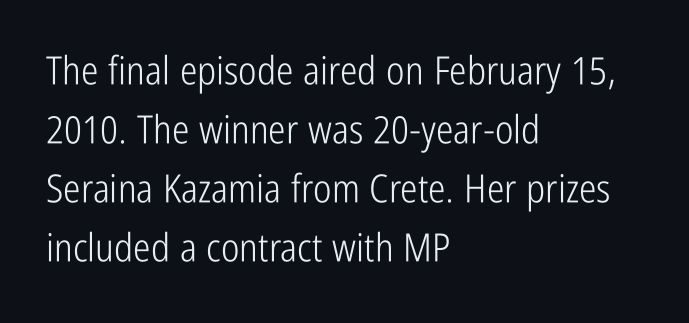
The image shows 39 px light, condensed sans-serif type, upright; set left-aligned, normal line spacing (1.51x), normal letter spacing, not underlined; low stroke contrast and a medium x-height.
